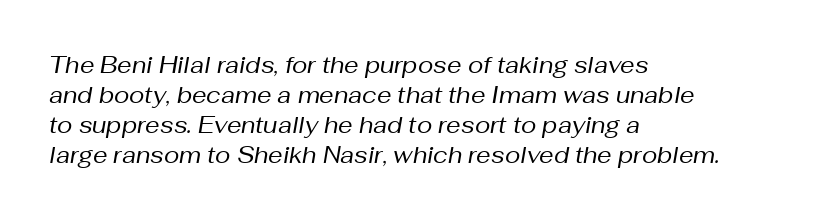
{"italic": "yes", "lean": "right", "slant_degrees": 10, "bold": "no", "underline": "no", "align": "left", "line_spacing": "normal", "line_spacing_ratio": 1.3, "letter_spacing": "normal", "letter_spacing_em": 0.0, "glyph_px": 23}
